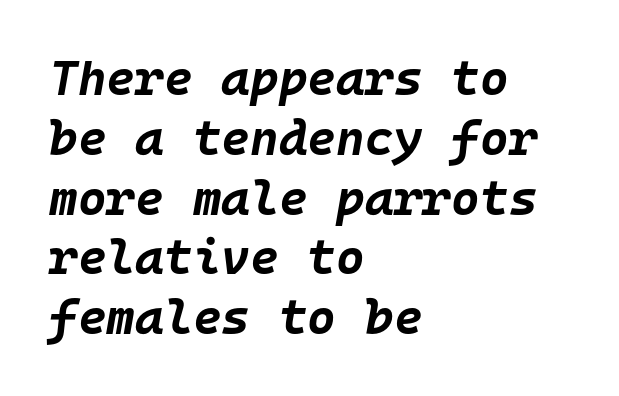
{"italic": "yes", "lean": "right", "slant_degrees": 10, "bold": "yes", "weight": "bold", "width": "normal", "stroke_contrast": "low", "x_height": "large", "monospaced": "yes", "underline": "no", "align": "left", "line_spacing_ratio": 1.22, "letter_spacing": "normal", "letter_spacing_em": 0.0, "glyph_px": 49}
